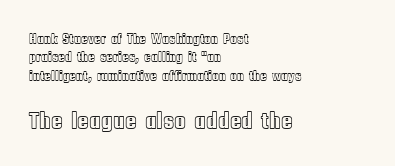
The image shows 24 px text type, upright; set left-aligned, normal line spacing (1.32x), normal letter spacing, not underlined; the second (bottom) block is 1.71x larger.
